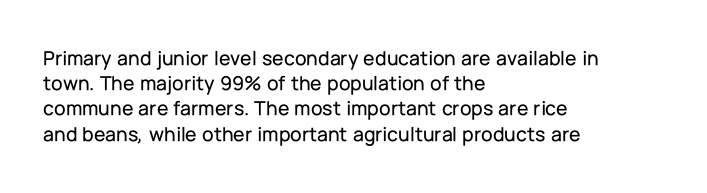
Q: Is the text italic (slanted)? A: No, it is upright.
Q: Is the text underlined? A: No.
Q: How is the paragraph aligned? A: Left-aligned.
Q: Is the spacing between letters normal or unusually wide? A: Normal.
